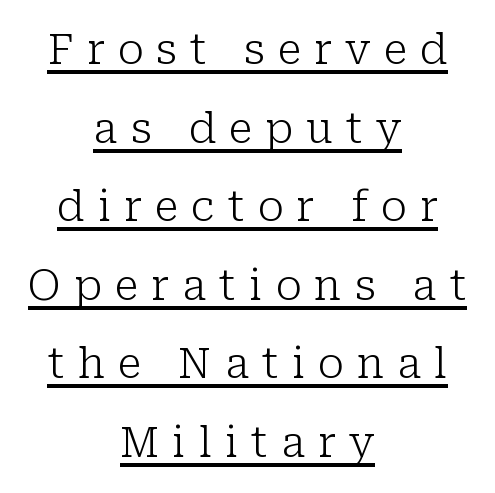
The image shows 42 px light serif type, upright; set centered, line spacing 1.87x, unusually wide letter spacing (+0.31 em), underlined; low stroke contrast and a medium x-height.
